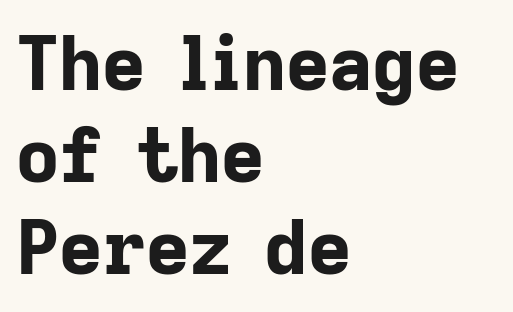
The image shows 75 px bold sans-serif type, upright; set left-aligned, line spacing 1.23x, normal letter spacing, not underlined; low stroke contrast and a medium x-height.
